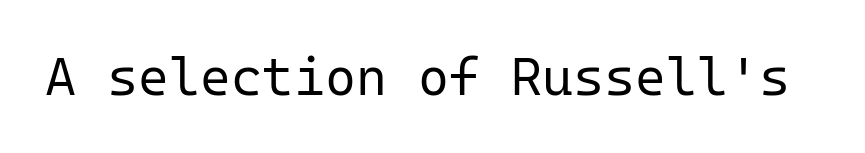
The image shows 53 px regular-weight sans-serif type, upright, monospaced; set normal letter spacing, not underlined; low stroke contrast and a medium x-height.
